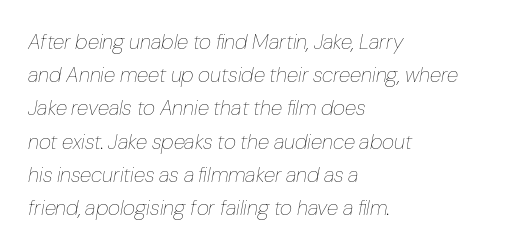
The typography opts for an oblique posture over an upright one. A light-to-regular cut is what we see here. A classic flush-left, rag-right setting is used for this passage. Glyph-to-glyph distance matches everyday printed text. The rows are spaced the way most documents space them. Letters rest on an invisible, unmarked baseline.
